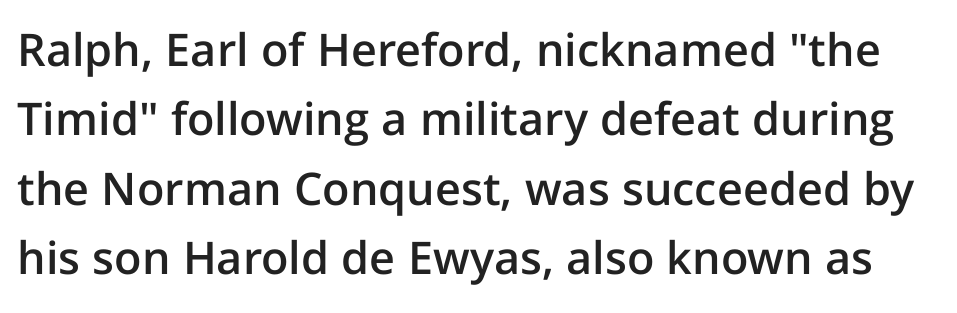
The image shows 45 px semibold sans-serif type, upright; set normal line spacing (1.54x), normal letter spacing, not underlined; low stroke contrast and a medium x-height.
